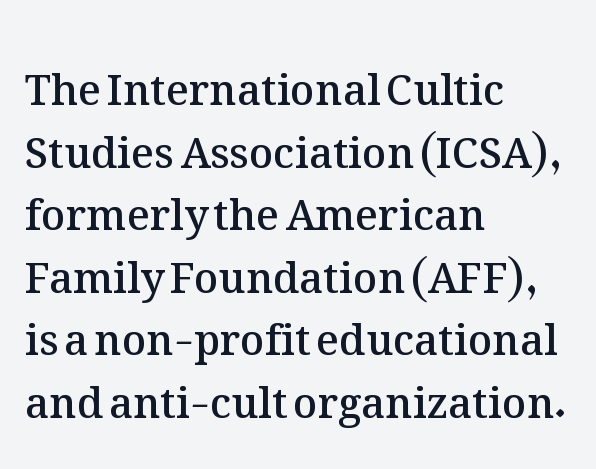
The paragraph shown leans on its left margin. Decoration check: the copy has no underline. A normal amount of white space separates one row of letters from the next. The rendering uses natural spacing where letterforms have individual widths. Style check: upright.
